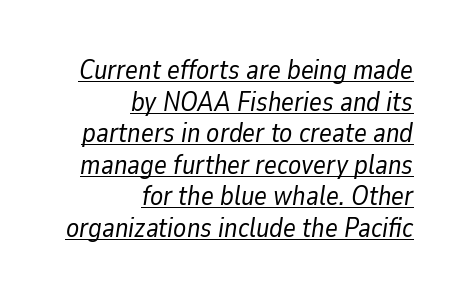
The image shows 27 px text type, italic (leaning right); set right-aligned, line spacing 1.17x, normal letter spacing, underlined.
